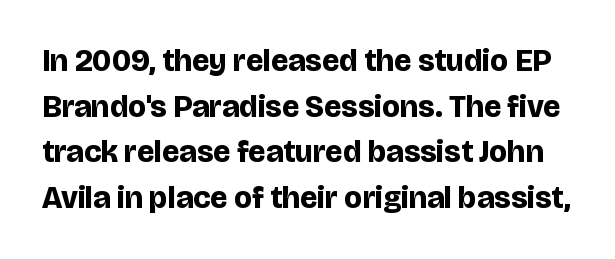
{"serif": "no", "italic": "no", "bold": "yes", "weight": "bold", "width": "normal", "stroke_contrast": "low", "x_height": "large", "monospaced": "no", "underline": "no", "line_spacing": "normal", "line_spacing_ratio": 1.47, "letter_spacing": "normal", "letter_spacing_em": 0.0, "glyph_px": 31}
